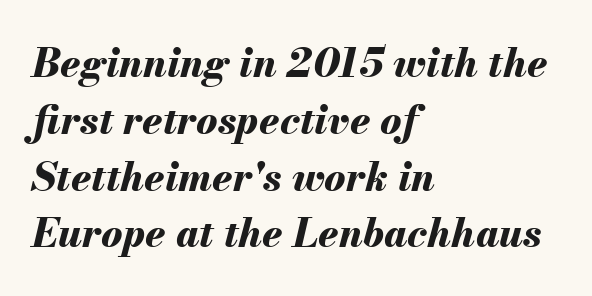
Q: Is the text bold? A: Yes.
Q: Is the text italic (slanted)? A: Yes, it leans right by about 13 degrees.
Q: Is the text underlined? A: No.
Q: How is the paragraph aligned? A: Left-aligned.
Q: Is the spacing between letters normal or unusually wide? A: Normal.
Q: Is the spacing between lines tight, normal or loose? A: Normal.
Q: Width (condensed, normal, or wide)? A: Normal.
Q: Stroke contrast? A: Medium.
Q: x-height? A: Small.
Q: Monospaced? A: No.
